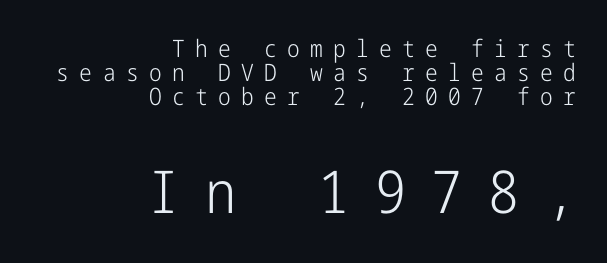
Q: Is the text bold? A: No.
Q: Is the text italic (slanted)? A: No, it is upright.
Q: Is the typeface a serif or a sans-serif typeface? A: Sans-serif.
Q: Is the text underlined? A: No.
Q: How is the paragraph aligned? A: Right-aligned.
Q: Is the spacing between letters normal or unusually wide? A: Unusually wide.
Q: Is the spacing between lines tight, normal or loose? A: Tight.
Q: Which block of text is set in a larger size, the first (top) or the second (bottom)? A: The second (bottom) one.
Q: Width (condensed, normal, or wide)? A: Condensed.
Q: Stroke contrast? A: Low.
Q: x-height? A: Medium.
